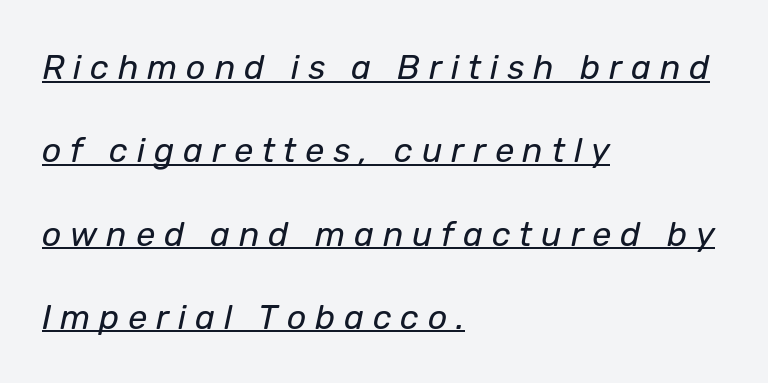
The image shows 34 px regular-weight type, italic (leaning right); set left-aligned, loose line spacing (2.45x), unusually wide letter spacing (+0.26 em), underlined; low stroke contrast and a medium x-height.
